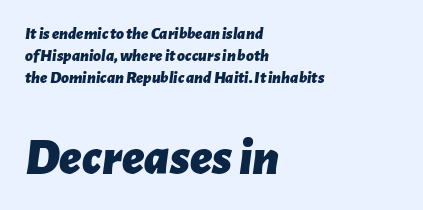
{"italic": "yes", "lean": "right", "slant_degrees": 7, "bold": "yes", "weight": "bold", "width": "normal", "stroke_contrast": "low", "x_height": "medium", "monospaced": "no", "underline": "no", "align": "left", "line_spacing": "normal", "line_spacing_ratio": 1.28, "letter_spacing": "normal", "letter_spacing_em": 0.0, "larger_block": "second", "size_ratio": 3.06, "glyph_px": 52}
